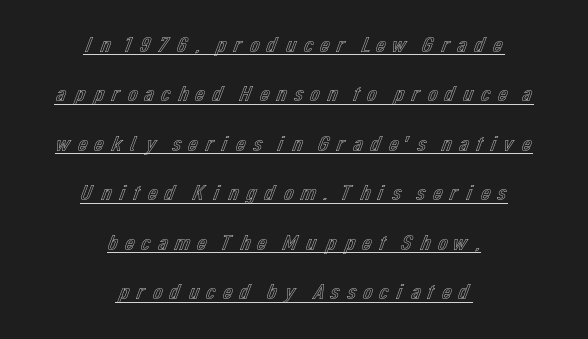
Q: Is the text italic (slanted)? A: Yes.
Q: Is the text underlined? A: Yes.
Q: How is the paragraph aligned? A: Centered.
Q: Is the spacing between letters normal or unusually wide? A: Unusually wide.
Q: Is the spacing between lines tight, normal or loose? A: Loose.
